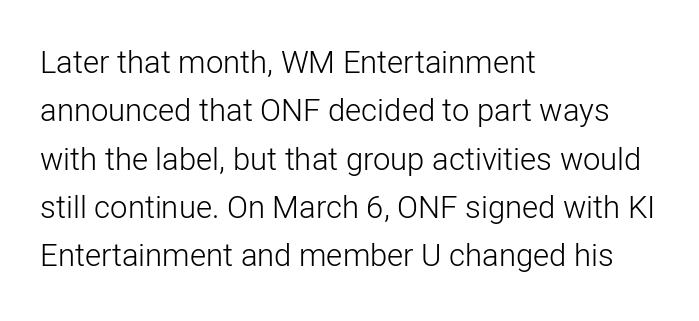
Does the lettering tilt? It doesn't — this is upright. Underlining? Definitely not there. There is no visible air inserted between adjacent glyphs. The lines sit at an ordinary, default distance from one another. Typeset ragged right — the left edge is the straight one. Do the characters align in a grid? No, the font is proportional.
